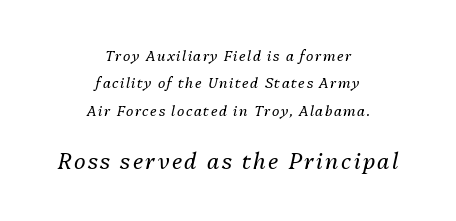
{"italic": "yes", "lean": "right", "slant_degrees": 13, "bold": "no", "underline": "no", "align": "center", "line_spacing": "loose", "line_spacing_ratio": 1.95, "larger_block": "second", "size_ratio": 1.57, "glyph_px": 22}
